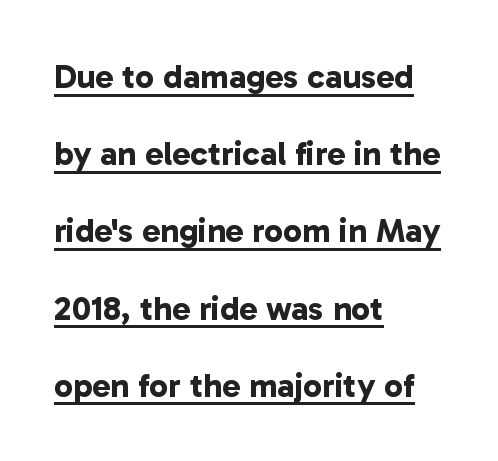
Q: Is the text bold? A: Yes.
Q: Is the typeface a serif or a sans-serif typeface? A: Sans-serif.
Q: Is the text underlined? A: Yes.
Q: How is the paragraph aligned? A: Left-aligned.
Q: Is the spacing between letters normal or unusually wide? A: Normal.
Q: Is the spacing between lines tight, normal or loose? A: Loose.
Q: Width (condensed, normal, or wide)? A: Normal.
Q: Stroke contrast? A: Low.
Q: x-height? A: Medium.
Q: Monospaced? A: No.
